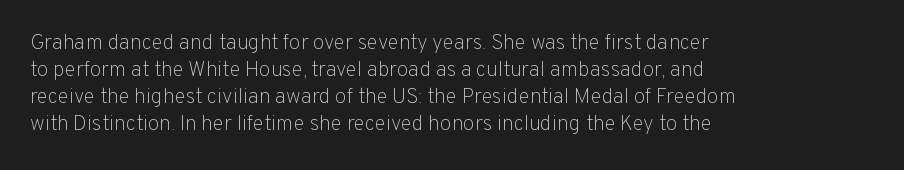
The passage shown is not underscored anywhere. Summary of vertical rhythm: regular, with standard interline spacing. The rag falls on the right side of this text block. Notice how the stems are strictly vertical — no italics here. Vertical stems look standard width or narrower in stroke.
